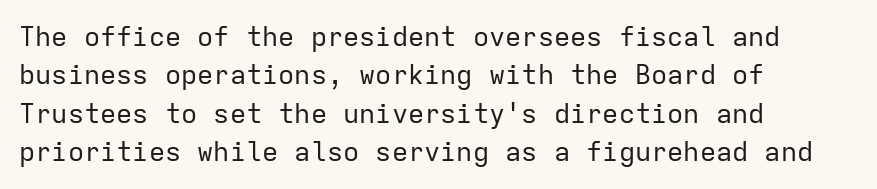
Every row of glyphs begins at an identical x-position on the left. A roman cut, with each character standing at attention. Does the leading feel generous? No, just average. The tracking reads as untouched default to a designer's eye.
